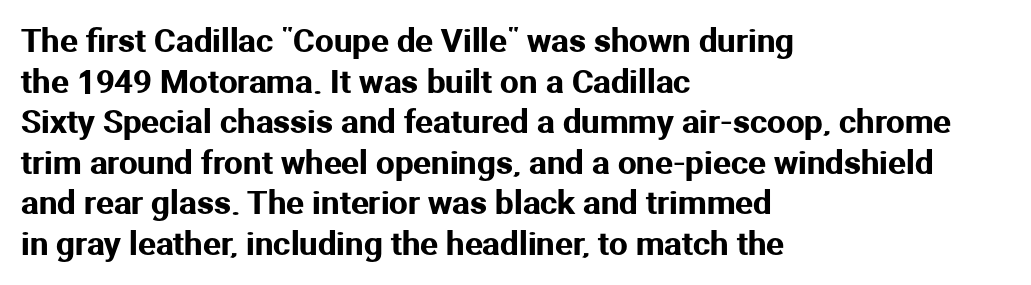
Typographically, this falls in the sans-serif category. Does extra space separate the letters? No, they use regular spacing. The glyphs are unaccompanied by any horizontal stroke below them. These lines are rendered in a variable-pitch font. Tall strokes in this sample are plumb rather than angled.
